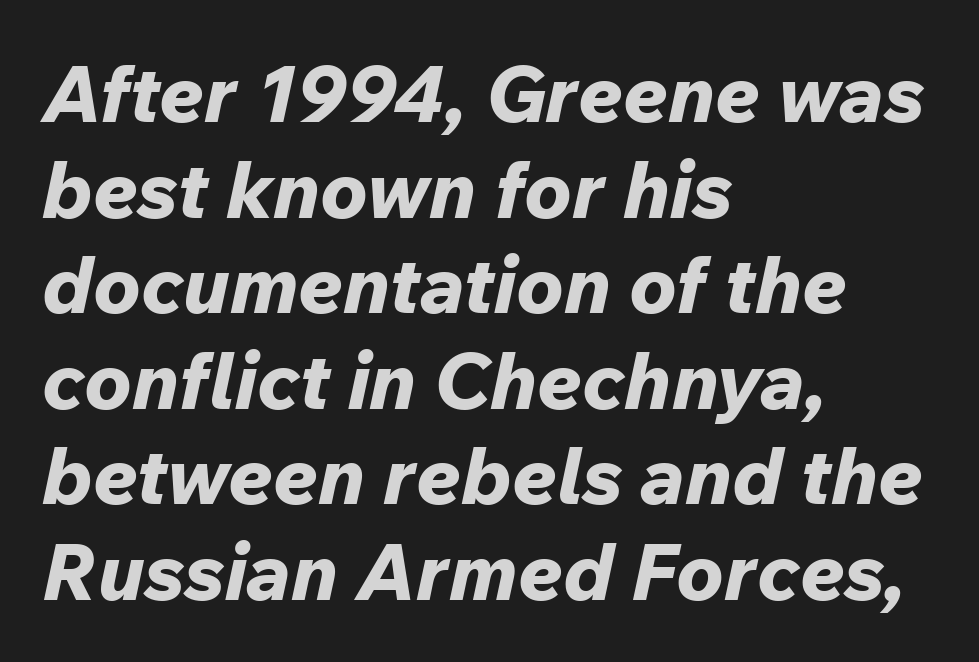
Q: Is the text bold? A: Yes.
Q: Is the text italic (slanted)? A: Yes, it leans right by about 12 degrees.
Q: Is the text underlined? A: No.
Q: How is the paragraph aligned? A: Left-aligned.
Q: Is the spacing between letters normal or unusually wide? A: Normal.
Q: Width (condensed, normal, or wide)? A: Normal.
Q: Stroke contrast? A: Low.
Q: x-height? A: Medium.
Q: Monospaced? A: No.
